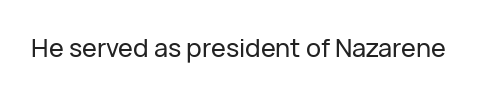
Q: Is the text italic (slanted)? A: No, it is upright.
Q: Is the text underlined? A: No.
Q: Is the spacing between letters normal or unusually wide? A: Normal.
